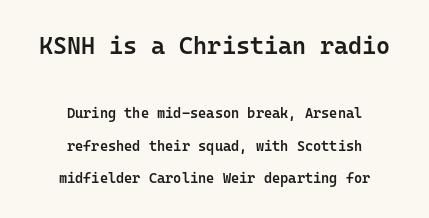
The image shows 24 px text type, upright; set centered, loose line spacing (2.3x), normal letter spacing, not underlined; the first (top) block is 1.71x larger.
